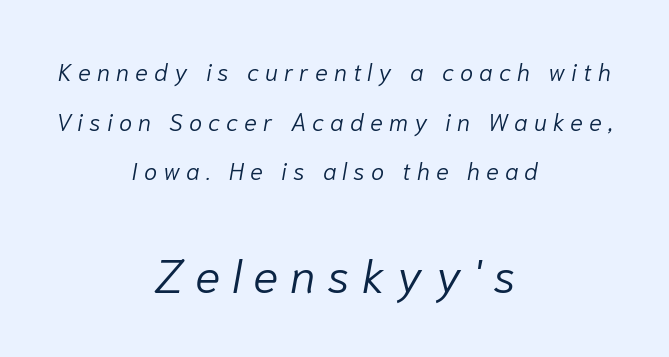
The image shows 47 px light type, italic (leaning right); set centered, loose line spacing (2.07x), unusually wide letter spacing (+0.25 em), not underlined; the second (bottom) block is 1.96x larger; low stroke contrast and a medium x-height.
